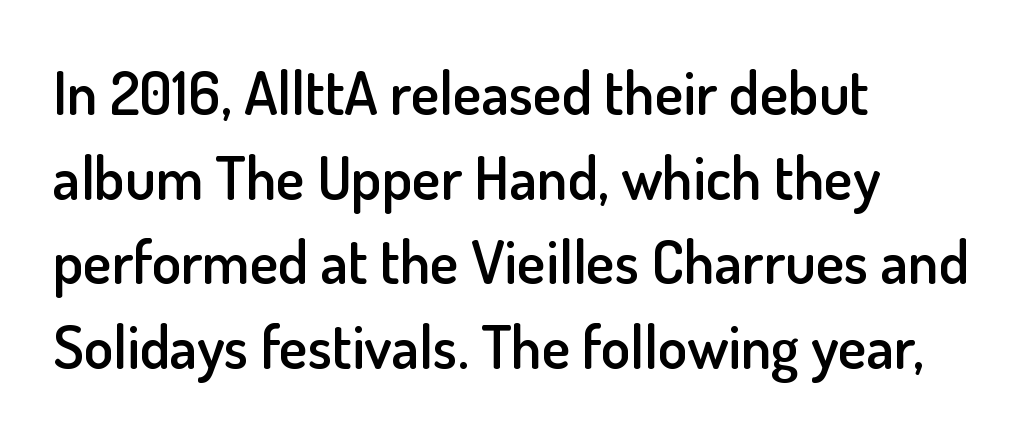
{"serif": "no", "italic": "no", "bold": "semi", "weight": "semibold", "width": "normal", "stroke_contrast": "low", "x_height": "small", "monospaced": "no", "underline": "no", "align": "left", "line_spacing": "normal", "line_spacing_ratio": 1.41, "letter_spacing": "normal", "letter_spacing_em": 0.0, "glyph_px": 60}
